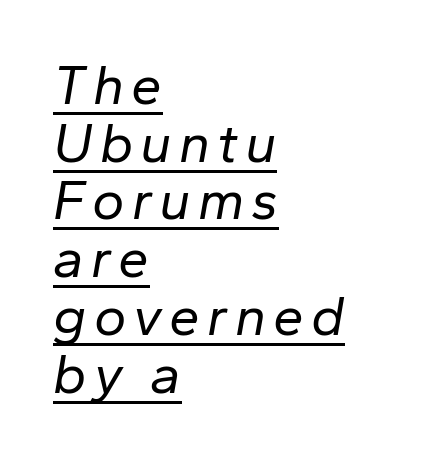
The image shows 55 px regular-weight type, italic (leaning right); set left-aligned, tight line spacing (1.05x), underlined; low stroke contrast and a medium x-height.
